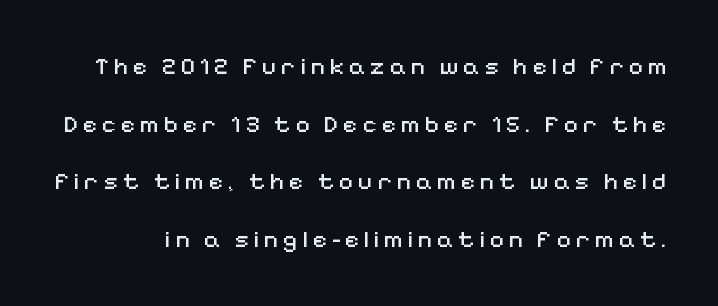
Honestly, the rows look like they've been pulled way apart. Ascenders rise straight up at ninety degrees. Nothing heavy about these letters — not bold at all. The space directly below the letters is spotless.
